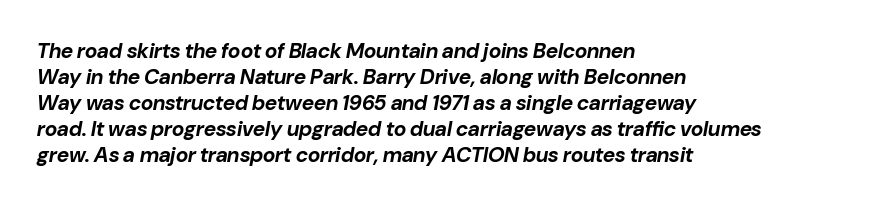
Italic? Definitely — the glyphs are oblique. Is the block centered? No — it sits flush against the left margin. The foot of each line stays bare and open. Observe the ordinary spacing: letters are neighbours, not strangers. Weight check: bold — yes, fully.
